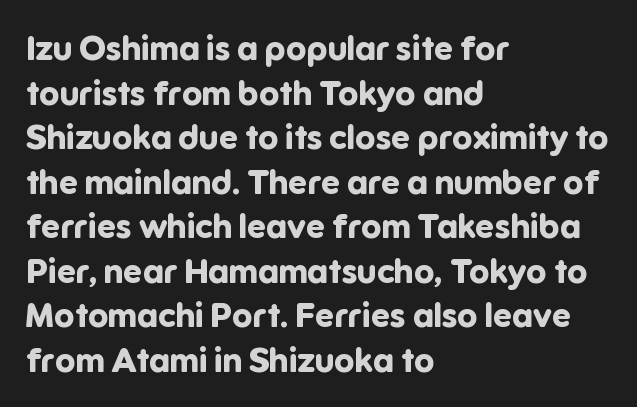
This rendering uses left alignment, leaving the right contour irregular. The line texture is even and compact thanks to regular tracking. You could not count columns in this text — the font is proportionally spaced. Caption: bold face, heavy strokes.
